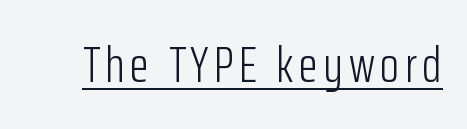
{"serif": "no", "italic": "no", "bold": "no", "weight": "light", "width": "condensed", "stroke_contrast": "low", "x_height": "medium", "monospaced": "no", "underline": "yes", "glyph_px": 50}
